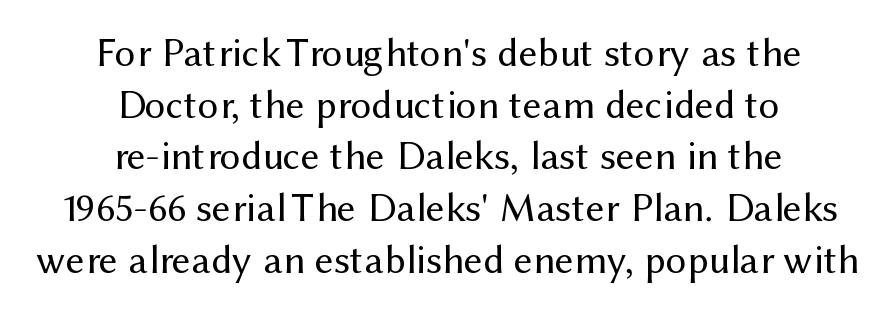
{"serif": "no", "italic": "no", "bold": "no", "weight": "regular", "width": "normal", "stroke_contrast": "medium", "x_height": "medium", "monospaced": "no", "underline": "no", "align": "center", "line_spacing": "normal", "line_spacing_ratio": 1.26, "letter_spacing": "normal", "letter_spacing_em": 0.0, "glyph_px": 41}
